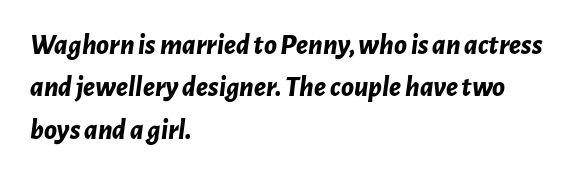
Q: Is the text bold? A: Yes.
Q: Is the text italic (slanted)? A: Yes, it leans right by about 7 degrees.
Q: Is the text underlined? A: No.
Q: How is the paragraph aligned? A: Left-aligned.
Q: Is the spacing between letters normal or unusually wide? A: Normal.
Q: Is the spacing between lines tight, normal or loose? A: Normal.
Q: Width (condensed, normal, or wide)? A: Normal.
Q: Stroke contrast? A: Low.
Q: x-height? A: Medium.
Q: Monospaced? A: No.
